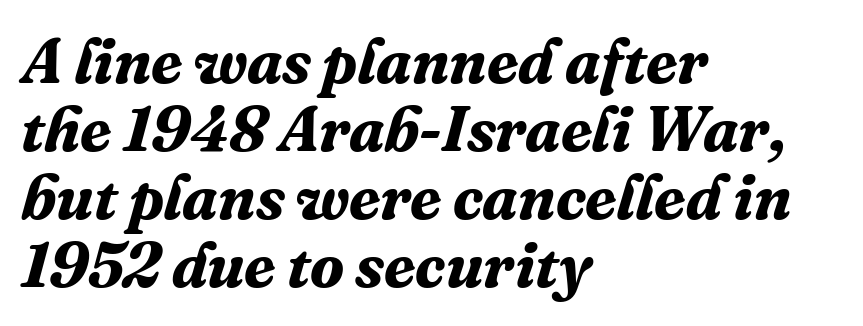
{"serif": "yes", "italic": "yes", "lean": "right", "slant_degrees": 16, "bold": "yes", "weight": "bold", "width": "normal", "stroke_contrast": "medium", "x_height": "medium", "monospaced": "no", "underline": "no", "align": "left", "line_spacing": "tight", "line_spacing_ratio": 1.08, "letter_spacing": "normal", "letter_spacing_em": 0.0, "glyph_px": 63}
